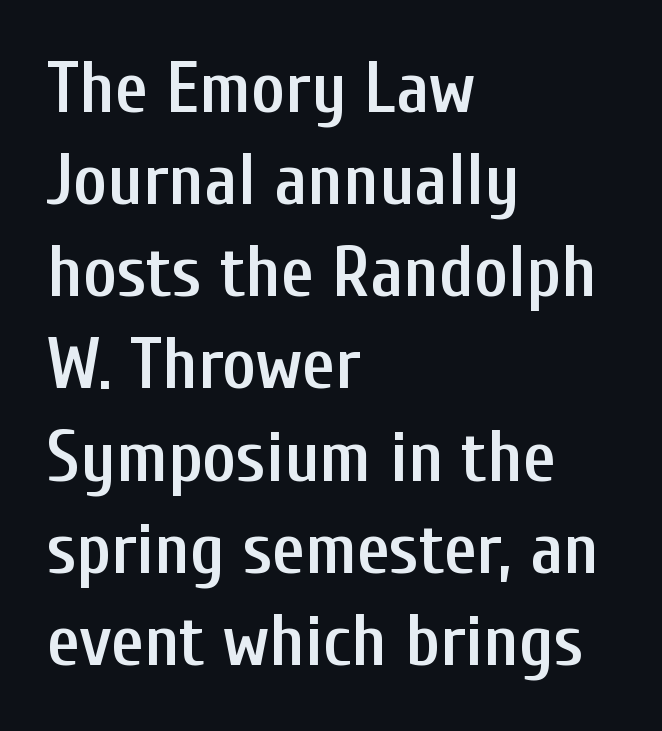
{"serif": "no", "italic": "no", "bold": "semi", "weight": "semibold", "width": "condensed", "stroke_contrast": "low", "x_height": "medium", "monospaced": "no", "underline": "no", "align": "left", "line_spacing": "normal", "line_spacing_ratio": 1.28, "letter_spacing": "normal", "letter_spacing_em": 0.0, "glyph_px": 72}
